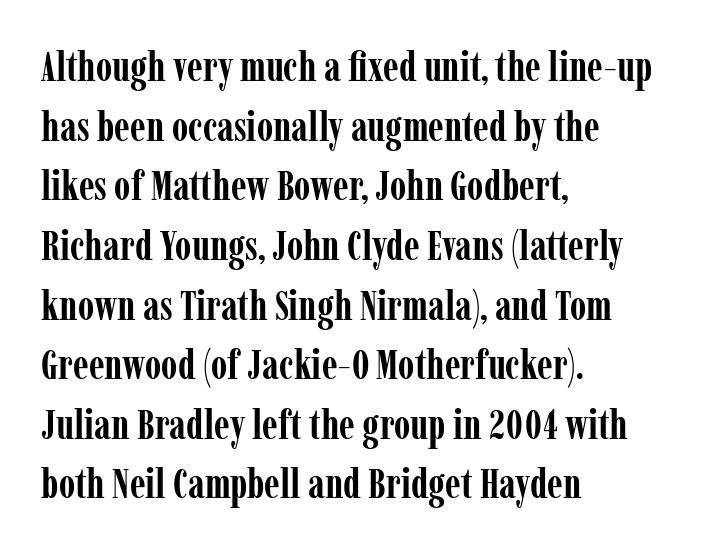
Q: Is the text bold? A: Yes.
Q: Is the text italic (slanted)? A: No, it is upright.
Q: Is the typeface a serif or a sans-serif typeface? A: Serif.
Q: Is the text underlined? A: No.
Q: How is the paragraph aligned? A: Left-aligned.
Q: Is the spacing between letters normal or unusually wide? A: Normal.
Q: Is the spacing between lines tight, normal or loose? A: Normal.
Q: Width (condensed, normal, or wide)? A: Condensed.
Q: Stroke contrast? A: Low.
Q: x-height? A: Medium.
Q: Monospaced? A: No.
